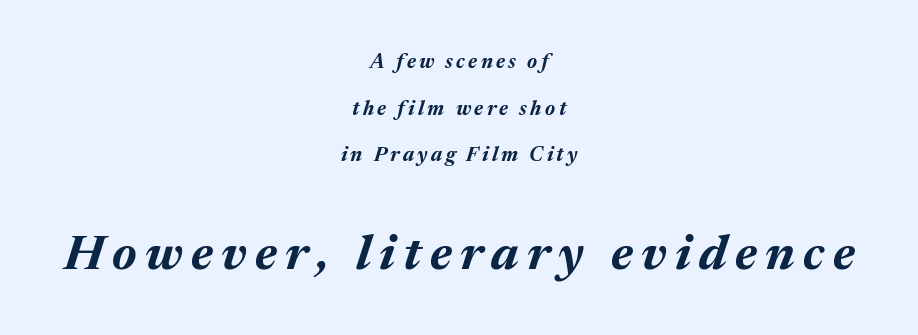
Q: Is the text bold? A: Yes.
Q: Is the text italic (slanted)? A: Yes, it leans right by about 17 degrees.
Q: Is the text underlined? A: No.
Q: How is the paragraph aligned? A: Centered.
Q: Is the spacing between lines tight, normal or loose? A: Loose.
Q: Which block of text is set in a larger size, the first (top) or the second (bottom)? A: The second (bottom) one.
Q: Width (condensed, normal, or wide)? A: Normal.
Q: Stroke contrast? A: Medium.
Q: x-height? A: Medium.
Q: Monospaced? A: No.
